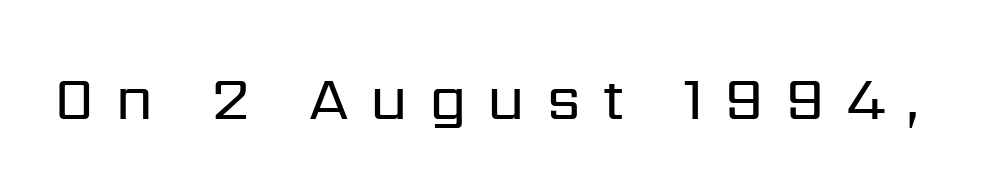
Q: Is the text bold? A: No.
Q: Is the text italic (slanted)? A: No, it is upright.
Q: Is the typeface a serif or a sans-serif typeface? A: Sans-serif.
Q: Is the text underlined? A: No.
Q: Is the spacing between letters normal or unusually wide? A: Unusually wide.
Q: Width (condensed, normal, or wide)? A: Normal.
Q: Stroke contrast? A: Low.
Q: x-height? A: Medium.
Q: Monospaced? A: No.
